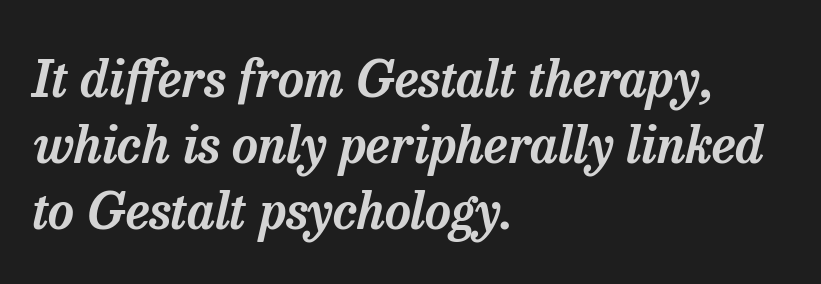
The image shows 51 px serif type, italic (leaning right); set left-aligned, normal line spacing (1.29x), normal letter spacing, not underlined; low stroke contrast and a medium x-height.
